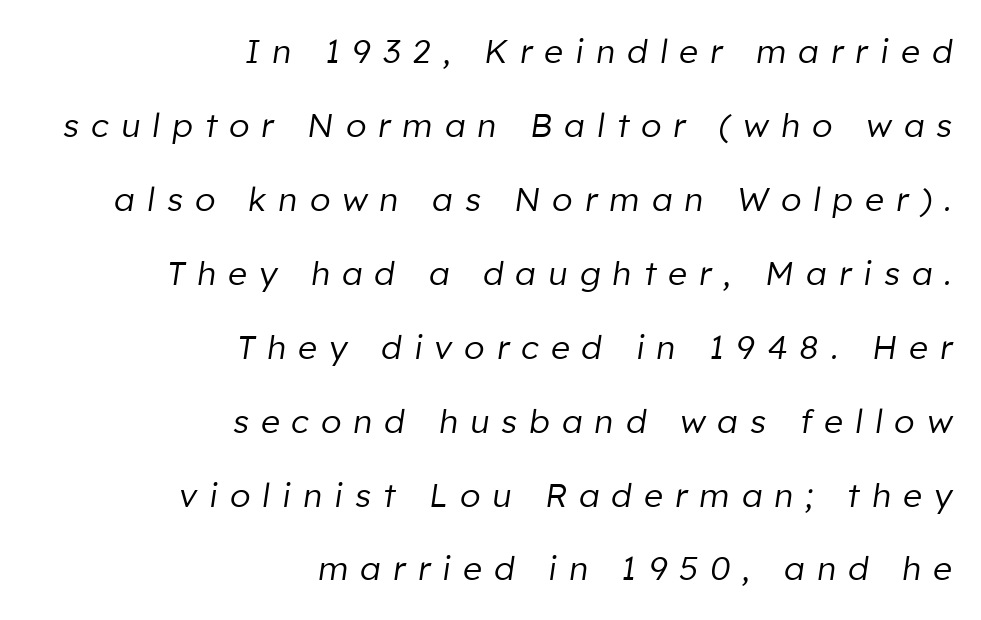
This rendering widens character spacing well past its baseline value. The space directly below the letters is spotless. The face used here has a pronounced slope to its letters. Do the characters align in a grid? No, the font is proportional.
